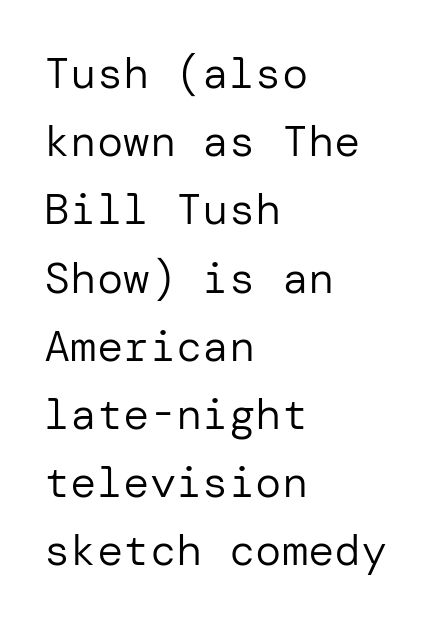
Q: Is the text bold? A: No.
Q: Is the text italic (slanted)? A: No, it is upright.
Q: Is the typeface a serif or a sans-serif typeface? A: Sans-serif.
Q: Is the text underlined? A: No.
Q: How is the paragraph aligned? A: Left-aligned.
Q: Is the spacing between letters normal or unusually wide? A: Normal.
Q: Is the spacing between lines tight, normal or loose? A: Normal.
Q: Width (condensed, normal, or wide)? A: Normal.
Q: Stroke contrast? A: Low.
Q: x-height? A: Medium.
